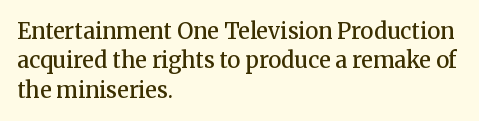
Unmarked baselines from the first word to the last. Does the copy run flush right? No — it runs flush left. Every stem runs plumb, perpendicular to the baseline. Each glyph is drawn with semibold strokes, heavier than normal yet not fully bold. The rendering keeps characters at their native spacing.
